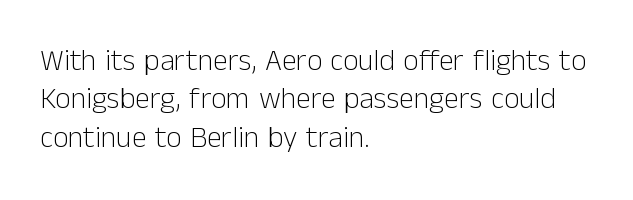
The image shows 30 px light sans-serif type, upright; set left-aligned, normal line spacing (1.28x), normal letter spacing, not underlined; low stroke contrast and a medium x-height.
